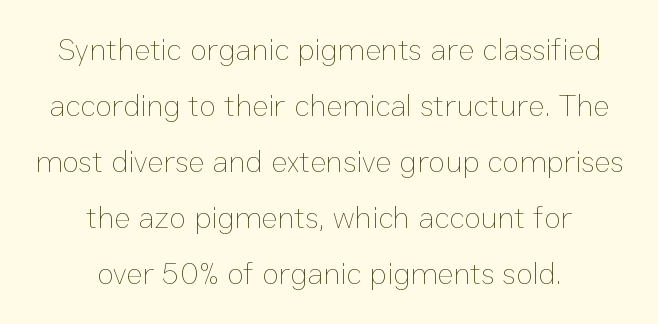
The image shows 31 px thin type, upright; set centered, line spacing 1.81x, normal letter spacing, not underlined; low stroke contrast and a medium x-height.
